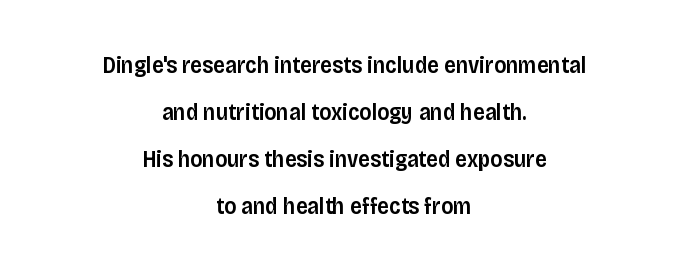
Q: Is the text bold? A: Semi-bold.
Q: Is the text italic (slanted)? A: No, it is upright.
Q: Is the text underlined? A: No.
Q: How is the paragraph aligned? A: Centered.
Q: Is the spacing between letters normal or unusually wide? A: Normal.
Q: Is the spacing between lines tight, normal or loose? A: Loose.
